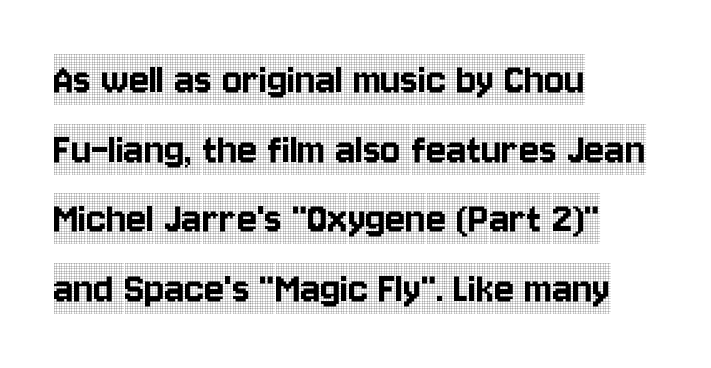
{"serif": "yes", "italic": "no", "width": "condensed", "x_height": "large", "monospaced": "no", "underline": "no", "align": "left", "line_spacing": "normal", "line_spacing_ratio": 1.48, "letter_spacing": "normal", "letter_spacing_em": 0.0, "glyph_px": 47}
